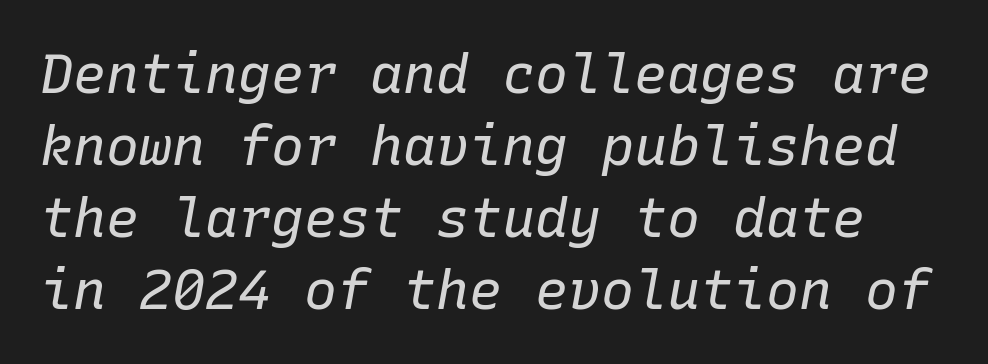
Q: Is the text bold? A: No.
Q: Is the text italic (slanted)? A: Yes, it leans right by about 10 degrees.
Q: Is the text underlined? A: No.
Q: Is the spacing between letters normal or unusually wide? A: Normal.
Q: Is the spacing between lines tight, normal or loose? A: Normal.
Q: Width (condensed, normal, or wide)? A: Normal.
Q: Stroke contrast? A: Low.
Q: x-height? A: Medium.
Q: Monospaced? A: Yes.
